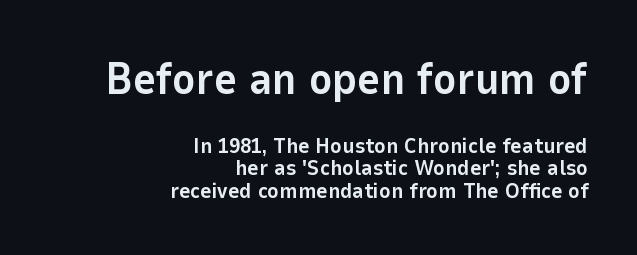
Which chunk is bigger? The first one — the top block dwarfs the bottom. The letters are bold, with thick, heavy strokes. Line endings align vertically; line beginnings do not. Do the characters align in a grid? No, the font is proportional. Upright lettering throughout. Honestly, the letter spacing is just normal — you wouldn't notice it.
